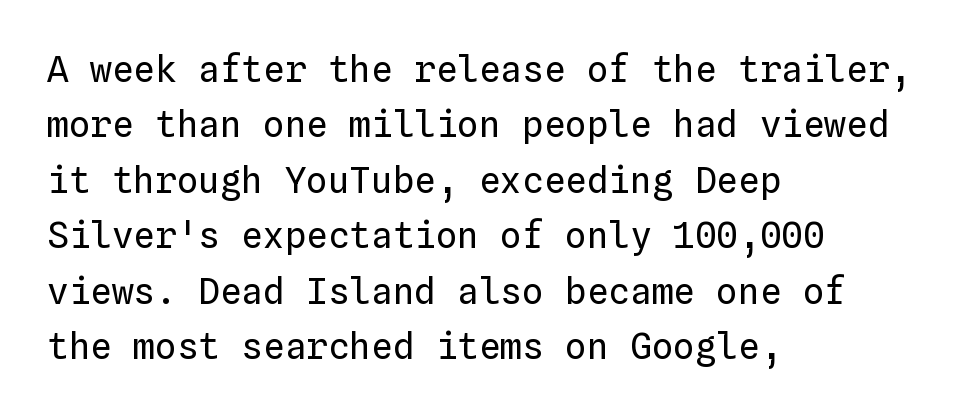
{"italic": "no", "bold": "no", "weight": "regular", "width": "normal", "stroke_contrast": "low", "x_height": "medium", "monospaced": "yes", "underline": "no", "align": "left", "line_spacing": "normal", "line_spacing_ratio": 1.54, "letter_spacing": "normal", "letter_spacing_em": 0.0, "glyph_px": 36}
